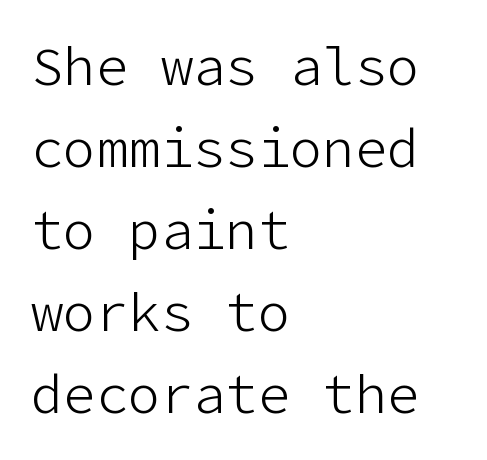
{"serif": "no", "italic": "no", "bold": "no", "weight": "light", "width": "normal", "stroke_contrast": "low", "x_height": "medium", "underline": "no", "align": "left", "line_spacing": "normal", "line_spacing_ratio": 1.52, "letter_spacing": "normal", "letter_spacing_em": 0.0, "glyph_px": 54}
